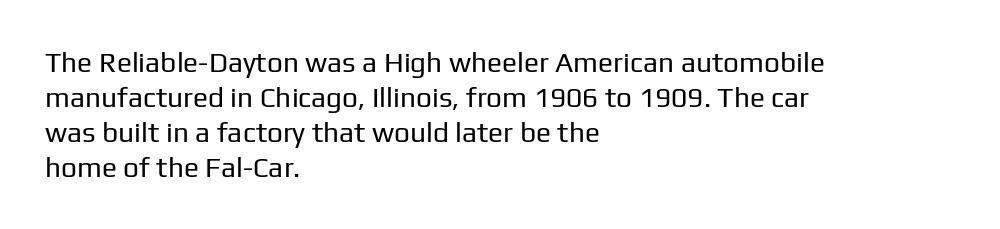
{"serif": "no", "italic": "no", "bold": "no", "weight": "regular", "width": "normal", "stroke_contrast": "low", "x_height": "medium", "monospaced": "no", "underline": "no", "align": "left", "line_spacing": "normal", "line_spacing_ratio": 1.25, "letter_spacing": "normal", "letter_spacing_em": 0.0, "glyph_px": 28}
